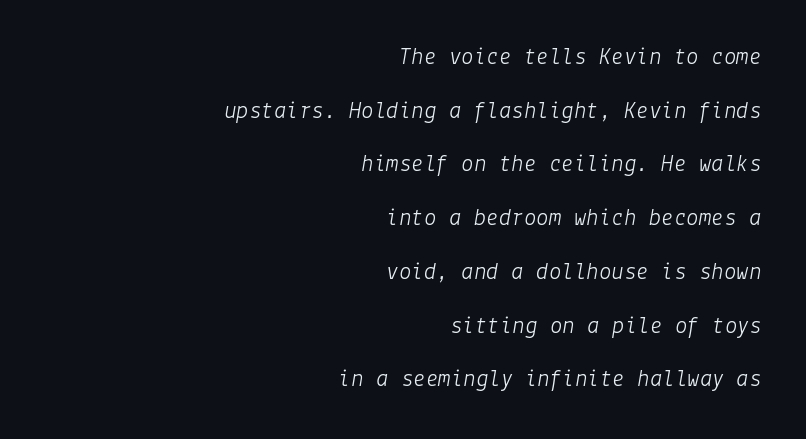
This is oblique type, the kind used for emphasis or titles. Letter spacing: default. A light-to-regular cut is what we see here. Casual observation: everything's shoved over to the right. Clear beneath every line of the passage.
